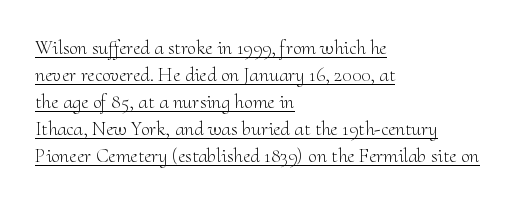
The lettering is marked with a stroke running underneath it. In terms of posture, this sample is upright. No extra ink here — the face is not bold. The designer left line spacing at the default. The text block is weighted toward the left margin, trailing off unevenly rightward. What stands out about the letter spacing? Nothing — it is the standard amount.
